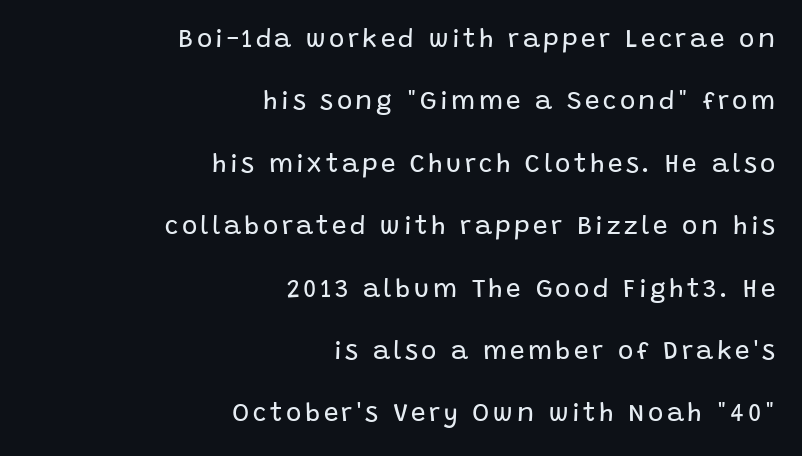
No italicization has been applied; the sample stays upright. The strokes are not fattened; the text isn't bold. Each line ends at the same right margin while the left side varies. No word sits above an underline. Widely set lines give the paragraph a tall, airy silhouette.
